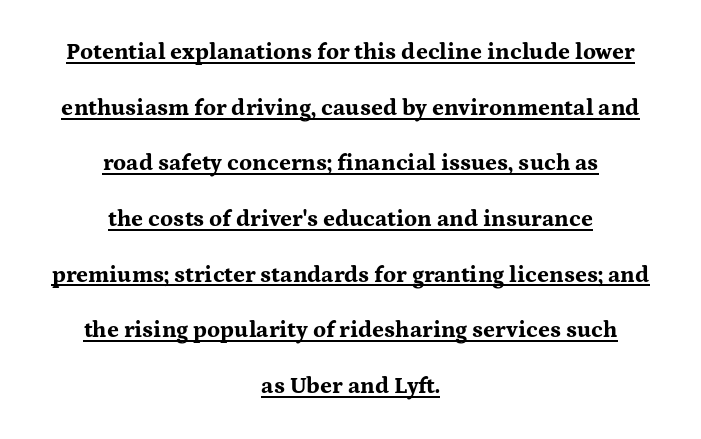
Q: Is the text bold? A: Yes.
Q: Is the text italic (slanted)? A: No, it is upright.
Q: Is the text underlined? A: Yes.
Q: How is the paragraph aligned? A: Centered.
Q: Is the spacing between letters normal or unusually wide? A: Normal.
Q: Is the spacing between lines tight, normal or loose? A: Loose.
